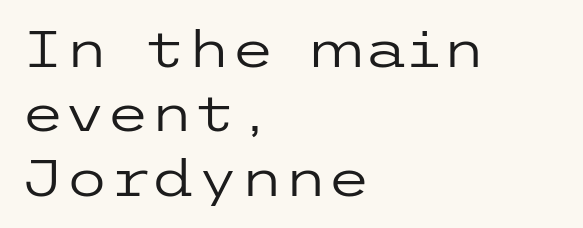
Every stem runs plumb, perpendicular to the baseline. This rendering uses left alignment, leaving the right contour irregular. Summary of weight: not heavy and not bold. Font category for this specimen: sans-serif. Horizontal bands of white between lines are of average thickness.
